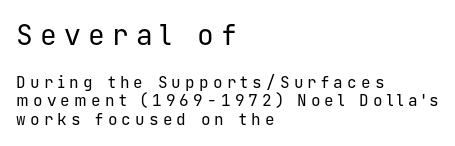
Q: Is the text bold? A: No.
Q: Is the text italic (slanted)? A: No, it is upright.
Q: Is the typeface a serif or a sans-serif typeface? A: Sans-serif.
Q: Is the text underlined? A: No.
Q: How is the paragraph aligned? A: Left-aligned.
Q: Is the spacing between letters normal or unusually wide? A: Unusually wide.
Q: Which block of text is set in a larger size, the first (top) or the second (bottom)? A: The first (top) one.
Q: Width (condensed, normal, or wide)? A: Normal.
Q: Stroke contrast? A: Low.
Q: x-height? A: Medium.
Q: Monospaced? A: Yes.
